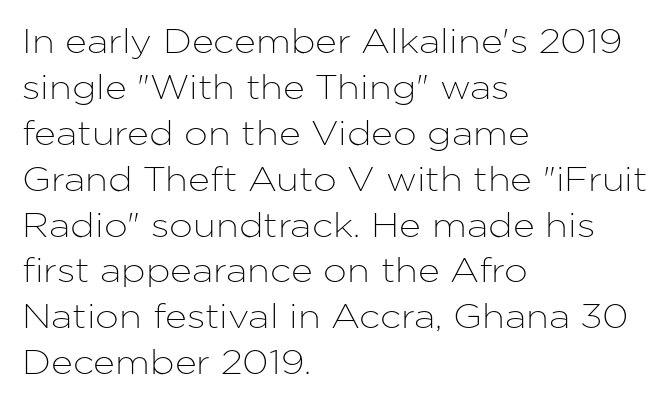
Q: Is the text italic (slanted)? A: No, it is upright.
Q: Is the typeface a serif or a sans-serif typeface? A: Sans-serif.
Q: Is the text underlined? A: No.
Q: How is the paragraph aligned? A: Left-aligned.
Q: Is the spacing between letters normal or unusually wide? A: Normal.
Q: Is the spacing between lines tight, normal or loose? A: Normal.
Q: Width (condensed, normal, or wide)? A: Normal.
Q: Stroke contrast? A: Low.
Q: x-height? A: Medium.
Q: Monospaced? A: No.
